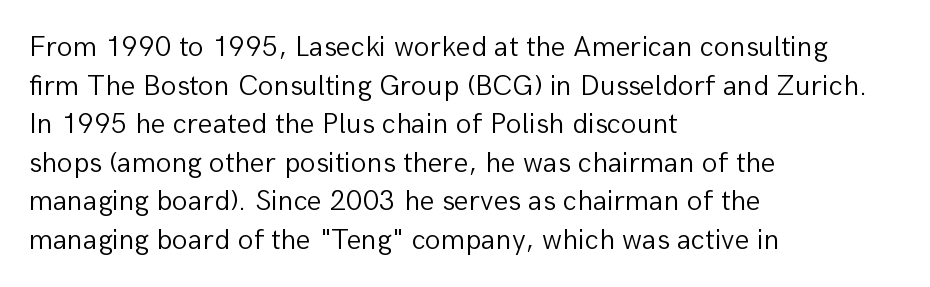
{"serif": "no", "italic": "no", "bold": "no", "weight": "light", "width": "normal", "stroke_contrast": "low", "x_height": "medium", "monospaced": "no", "underline": "no", "align": "left", "line_spacing": "normal", "line_spacing_ratio": 1.33, "letter_spacing": "normal", "letter_spacing_em": 0.0, "glyph_px": 29}
